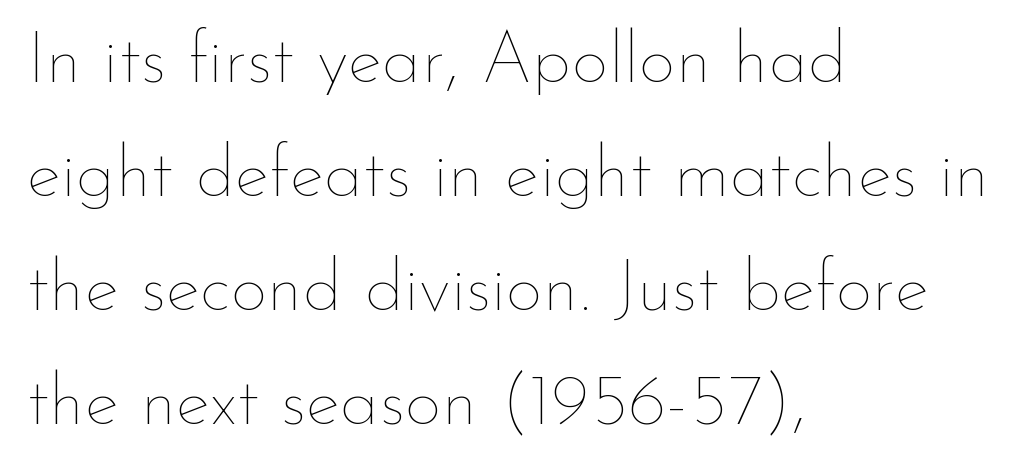
The image shows 73 px thin type, upright; set left-aligned, normal line spacing (1.56x), normal letter spacing, not underlined; low stroke contrast and a small x-height.
